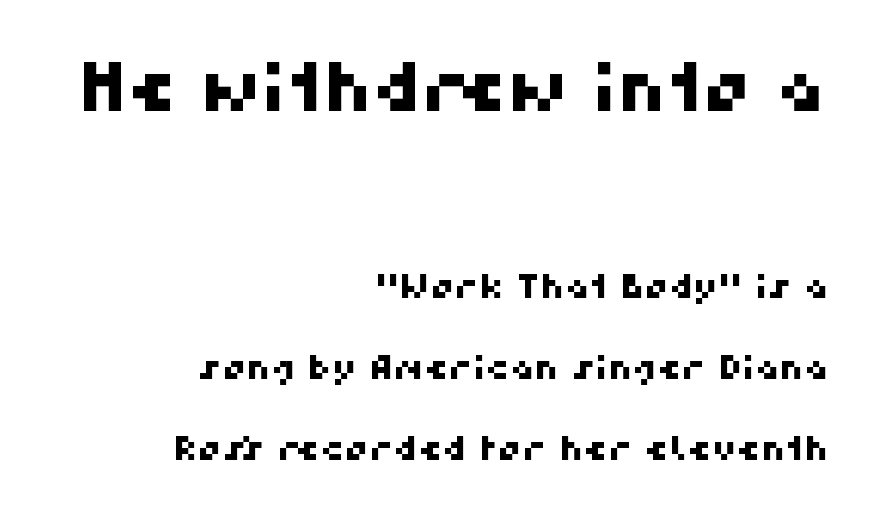
{"serif": "no", "width": "normal", "stroke_contrast": "high", "x_height": "medium", "monospaced": "no", "underline": "no", "align": "right", "line_spacing": "loose", "line_spacing_ratio": 2.38, "letter_spacing": "normal", "letter_spacing_em": 0.0, "larger_block": "first", "size_ratio": 2.0, "glyph_px": 68}
